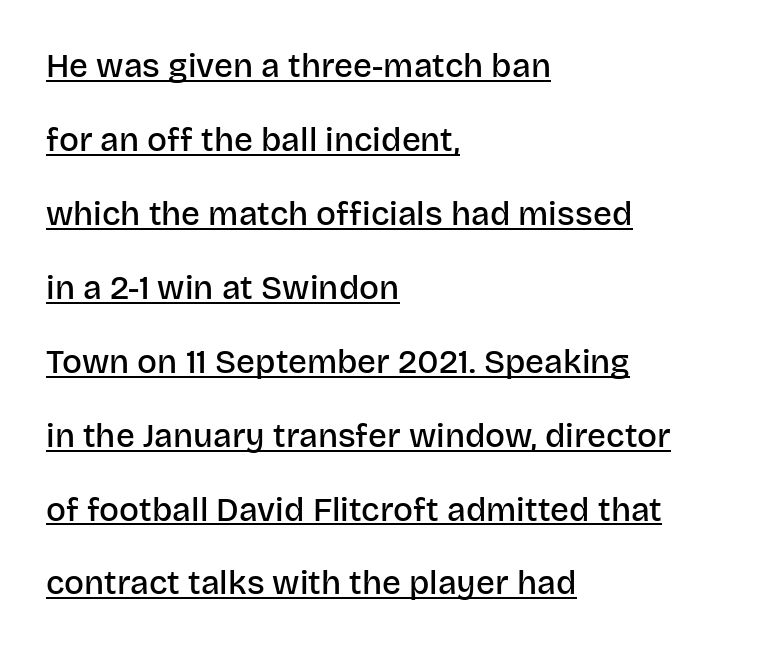
{"serif": "no", "italic": "no", "bold": "semi", "weight": "semibold", "width": "normal", "stroke_contrast": "low", "x_height": "large", "monospaced": "no", "underline": "yes", "align": "left", "line_spacing": "loose", "line_spacing_ratio": 2.24, "letter_spacing": "normal", "letter_spacing_em": 0.0, "glyph_px": 33}
